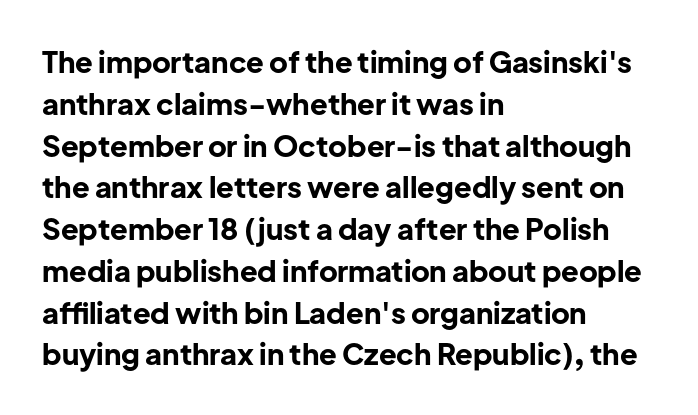
{"serif": "no", "italic": "no", "bold": "yes", "weight": "bold", "width": "normal", "stroke_contrast": "low", "x_height": "medium", "monospaced": "no", "underline": "no", "align": "left", "line_spacing": "normal", "line_spacing_ratio": 1.44, "letter_spacing": "normal", "letter_spacing_em": 0.0, "glyph_px": 29}
